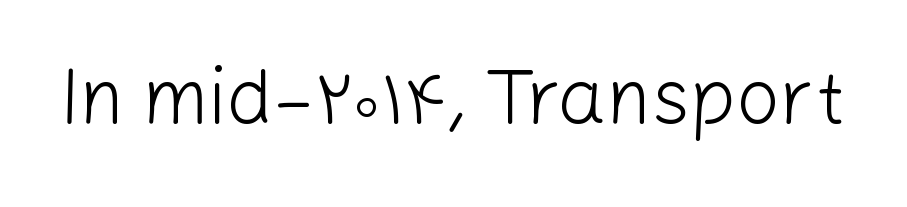
The passage shown has conventional tracking throughout. Each letter keeps its own natural width here, so spacing adapts to shape. Any mark beneath the type? The region is blank. Stroke thickness stays within the range of a standard reading face or lighter. In terms of letterform style, serifs are entirely absent. Nope, not italic — everything's standing straight.
